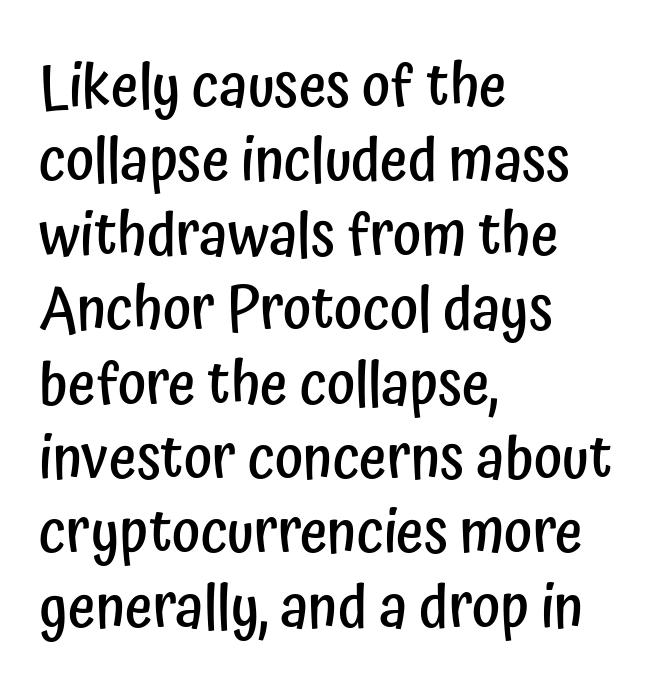
Q: Is the text bold? A: Semi-bold.
Q: Is the text italic (slanted)? A: No, it is upright.
Q: Is the typeface a serif or a sans-serif typeface? A: Sans-serif.
Q: Is the text underlined? A: No.
Q: How is the paragraph aligned? A: Left-aligned.
Q: Is the spacing between letters normal or unusually wide? A: Normal.
Q: Width (condensed, normal, or wide)? A: Condensed.
Q: Stroke contrast? A: Low.
Q: x-height? A: Medium.
Q: Monospaced? A: No.
